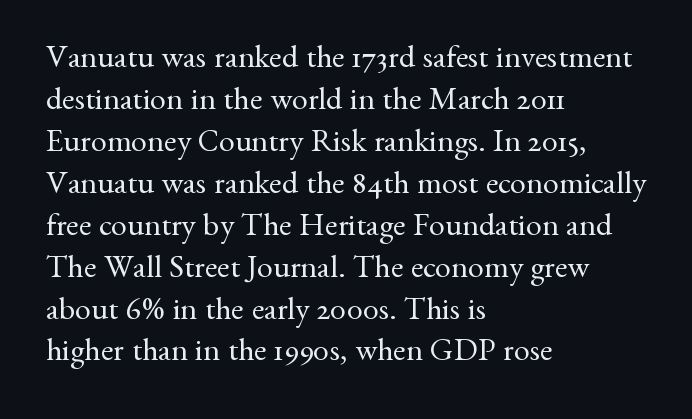
Q: Is the text bold? A: No.
Q: Is the text italic (slanted)? A: No, it is upright.
Q: Is the typeface a serif or a sans-serif typeface? A: Serif.
Q: Is the text underlined? A: No.
Q: How is the paragraph aligned? A: Left-aligned.
Q: Is the spacing between letters normal or unusually wide? A: Normal.
Q: Is the spacing between lines tight, normal or loose? A: Normal.
Q: Width (condensed, normal, or wide)? A: Normal.
Q: Stroke contrast? A: Medium.
Q: x-height? A: Small.
Q: Monospaced? A: No.
